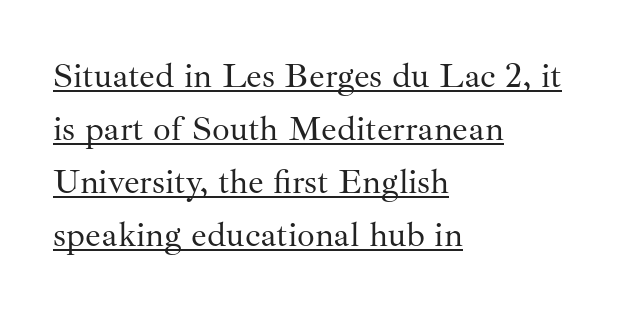
Rows of type keep a routine distance in the vertical direction. Nothing heavy about these letters — not bold at all. The letterforms sit shoulder to shoulder at normal distance. Each letter's strokes conclude with small projecting serifs. A rule runs beneath these lines of type. The text block is weighted toward the left margin, trailing off unevenly rightward.
